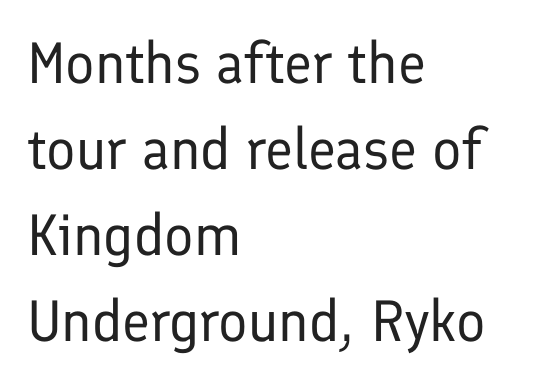
Q: Is the text bold? A: No.
Q: Is the text italic (slanted)? A: No, it is upright.
Q: Is the typeface a serif or a sans-serif typeface? A: Sans-serif.
Q: Is the text underlined? A: No.
Q: How is the paragraph aligned? A: Left-aligned.
Q: Is the spacing between letters normal or unusually wide? A: Normal.
Q: Is the spacing between lines tight, normal or loose? A: Normal.
Q: Width (condensed, normal, or wide)? A: Normal.
Q: Stroke contrast? A: Low.
Q: x-height? A: Medium.
Q: Monospaced? A: No.
